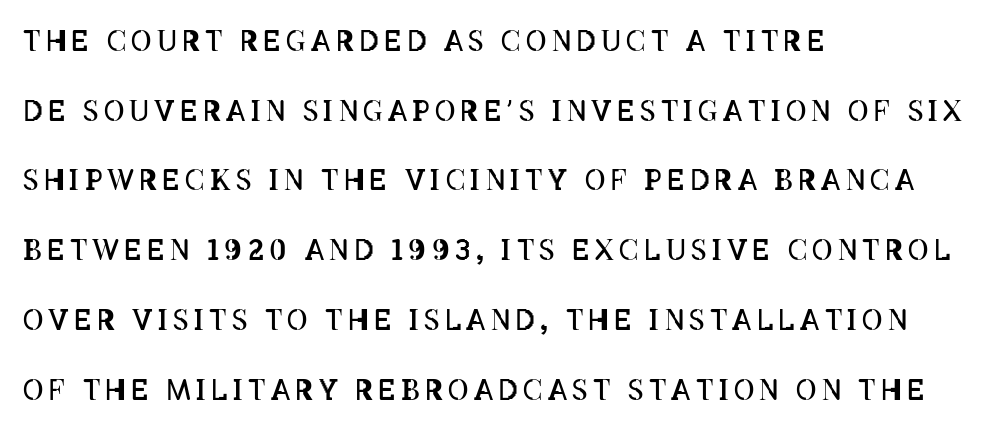
The image shows 28 px regular-weight, condensed type, upright; set left-aligned, loose line spacing (2.49x), not underlined; low stroke contrast and a large x-height.
